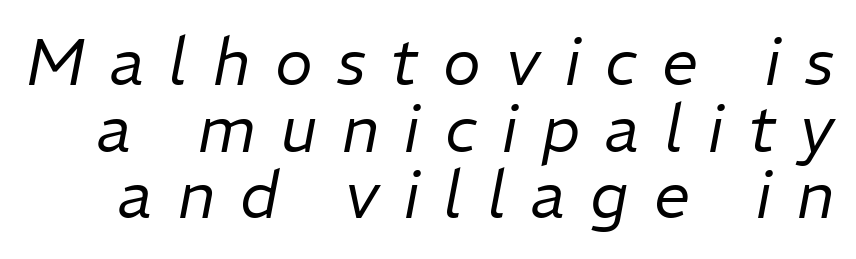
The image shows 64 px regular-weight type, italic (leaning right); set tight line spacing (1.04x), unusually wide letter spacing (+0.39 em), not underlined; low stroke contrast and a medium x-height.
